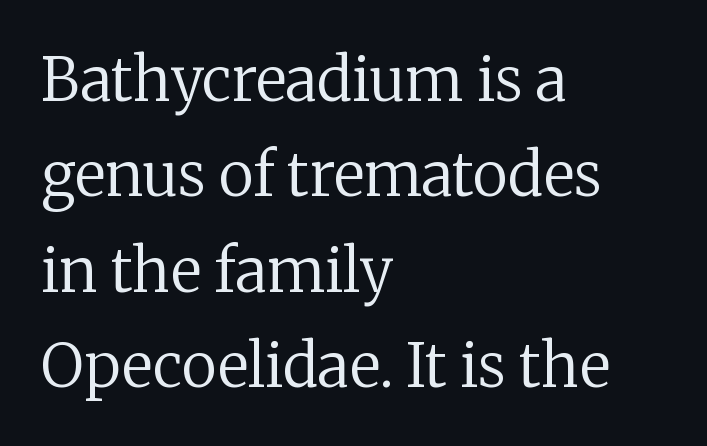
Tracking value appears to be zero — textbook default spacing. Unmarked baselines from the first word to the last. The letters stand upright; this is a roman face. These lines are set flush left with a ragged right edge.
